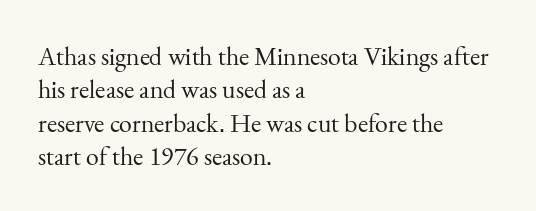
Q: Is the text bold? A: No.
Q: Is the text italic (slanted)? A: No, it is upright.
Q: Is the text underlined? A: No.
Q: How is the paragraph aligned? A: Left-aligned.
Q: Is the spacing between letters normal or unusually wide? A: Normal.
Q: Is the spacing between lines tight, normal or loose? A: Normal.
